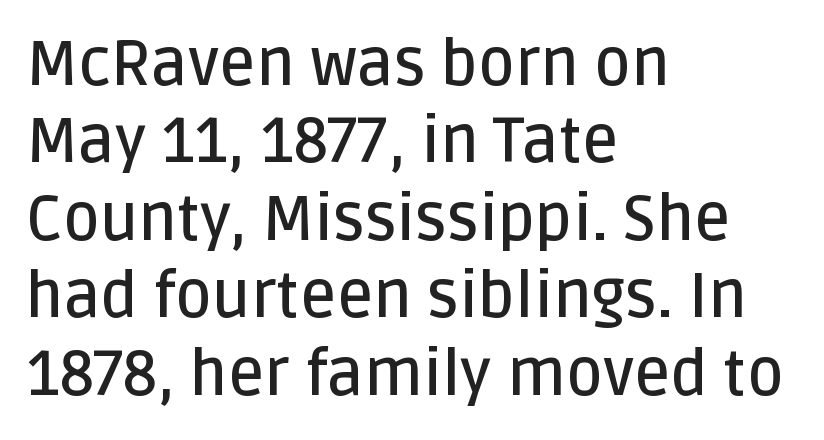
Q: Is the text bold? A: Semi-bold.
Q: Is the text italic (slanted)? A: No, it is upright.
Q: Is the typeface a serif or a sans-serif typeface? A: Sans-serif.
Q: Is the text underlined? A: No.
Q: How is the paragraph aligned? A: Left-aligned.
Q: Is the spacing between letters normal or unusually wide? A: Normal.
Q: Width (condensed, normal, or wide)? A: Normal.
Q: Stroke contrast? A: Low.
Q: x-height? A: Large.
Q: Monospaced? A: No.
